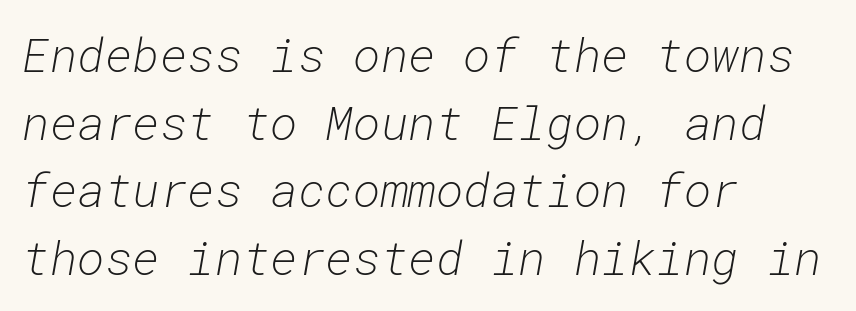
The image shows 47 px light type, italic (leaning right), monospaced; set left-aligned, normal line spacing (1.44x), normal letter spacing, not underlined; low stroke contrast and a medium x-height.
